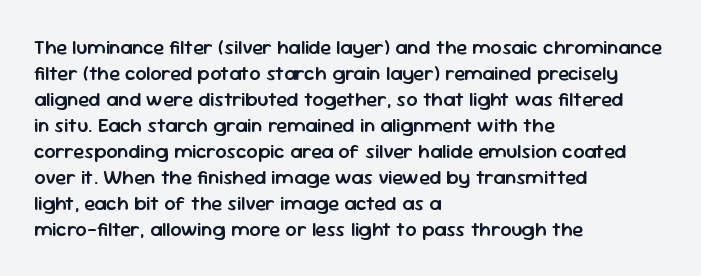
The image shows 20 px text type, upright; set left-aligned, normal line spacing (1.3x), normal letter spacing, not underlined.
